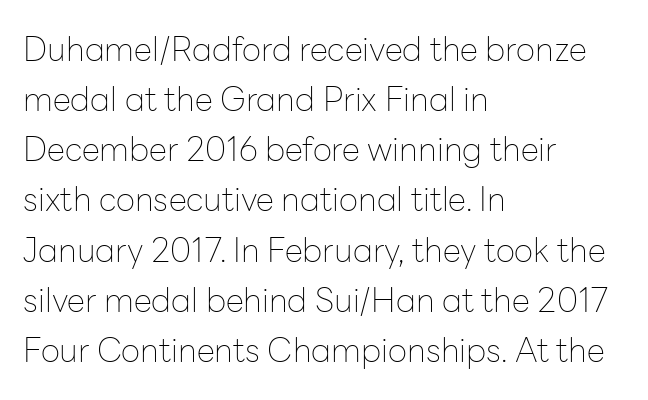
Q: Is the text bold? A: No.
Q: Is the text italic (slanted)? A: No, it is upright.
Q: Is the typeface a serif or a sans-serif typeface? A: Sans-serif.
Q: Is the text underlined? A: No.
Q: How is the paragraph aligned? A: Left-aligned.
Q: Is the spacing between letters normal or unusually wide? A: Normal.
Q: Is the spacing between lines tight, normal or loose? A: Normal.
Q: Width (condensed, normal, or wide)? A: Normal.
Q: Stroke contrast? A: Low.
Q: x-height? A: Medium.
Q: Monospaced? A: No.
